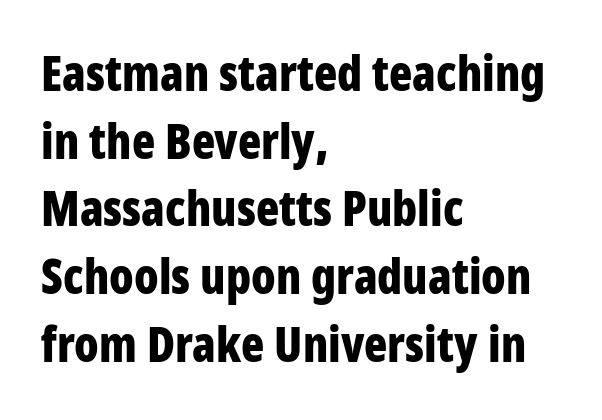
{"serif": "no", "italic": "no", "bold": "yes", "weight": "bold", "width": "condensed", "stroke_contrast": "low", "x_height": "large", "monospaced": "no", "underline": "no", "align": "left", "line_spacing": "normal", "line_spacing_ratio": 1.41, "letter_spacing": "normal", "letter_spacing_em": 0.0, "glyph_px": 48}
